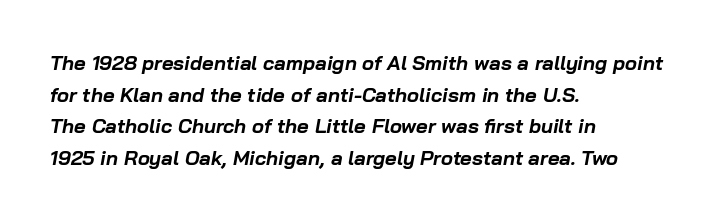
The image shows 20 px bold type, italic (leaning right); set left-aligned, normal line spacing (1.58x), normal letter spacing, not underlined.
